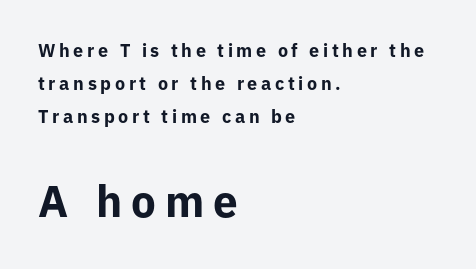
The image shows 44 px bold sans-serif type, upright; set left-aligned, line spacing 1.82x, unusually wide letter spacing (+0.2 em), not underlined; the second (bottom) block is 2.44x larger; low stroke contrast and a medium x-height.
